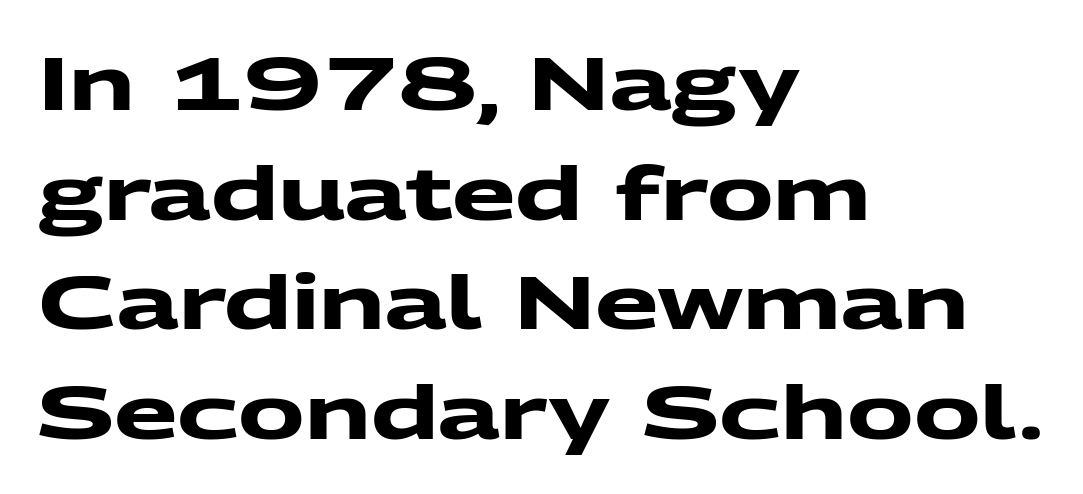
The passage shown is typeset with a sans-serif family. Notice how the passage keeps a crisp vertical edge on the left only. Line spacing here is normal. A full-strength bold gives these letters their thick strokes. The tracking reads as untouched default to a designer's eye. Note the varied advance widths — an 'i' is clearly narrower than an 'm'.
